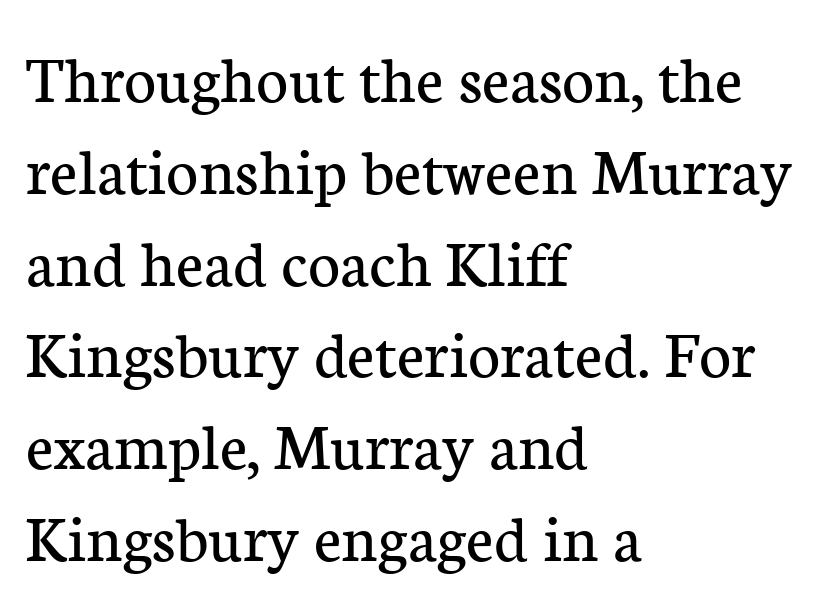
The image shows 69 px regular-weight serif type, upright; set left-aligned, normal line spacing (1.33x), normal letter spacing, not underlined; low stroke contrast and a medium x-height.
